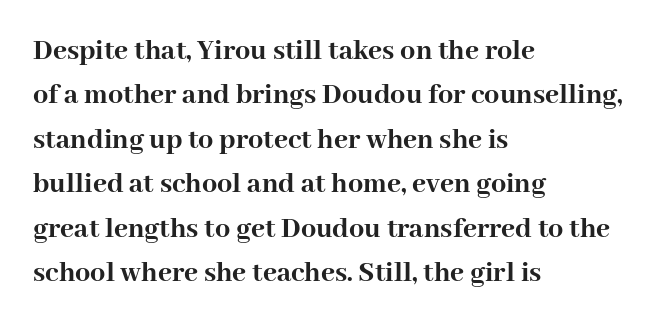
Unmarked baselines from the first word to the last. The face used here is proportionally spaced, like ordinary book or web type. The rendering keeps characters at their native spacing. Summary of vertical rhythm: regular, with standard interline spacing.
